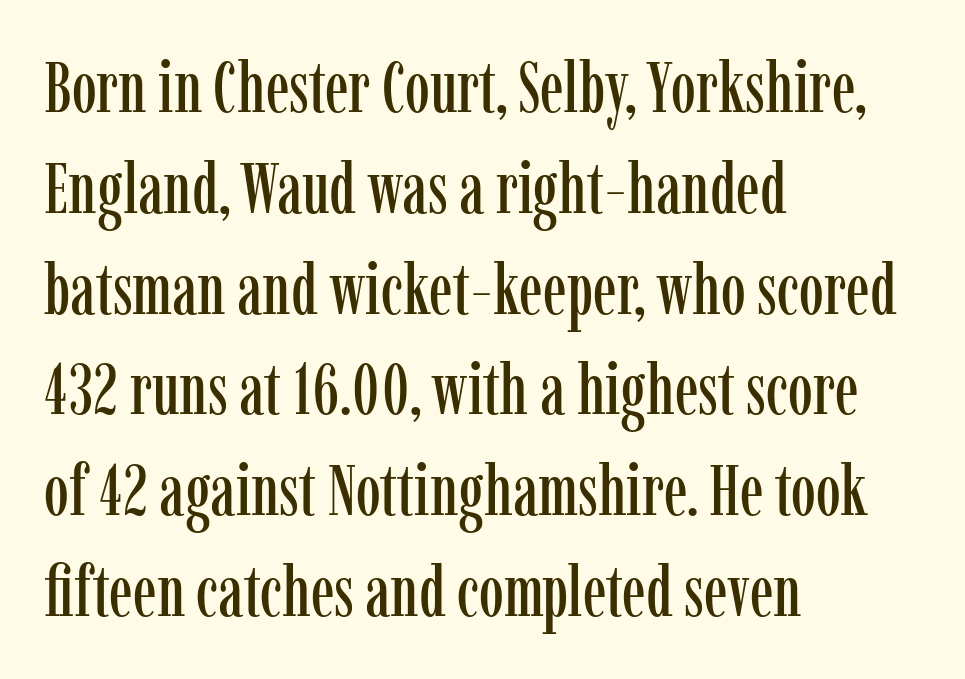
Letter spacing: default. Posture: upright roman. Horizontally, the lines are justified to the leading edge only. Here the designer chose a conventional face with non-uniform glyph widths. Clear beneath every line of the passage. Is there much room between lines? A standard amount, neither cramped nor airy.
